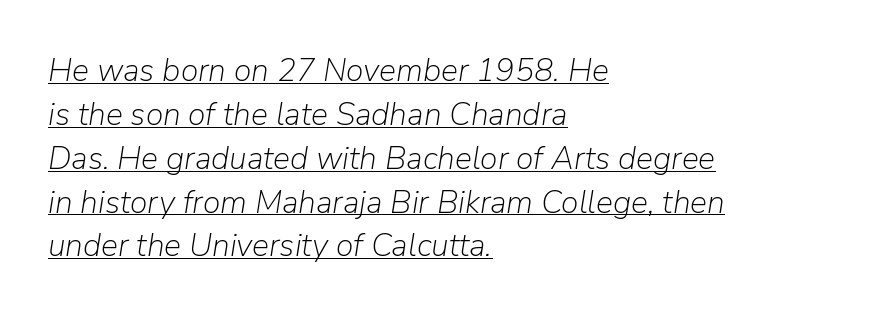
{"italic": "yes", "lean": "right", "slant_degrees": 9, "bold": "no", "weight": "light", "width": "normal", "stroke_contrast": "low", "x_height": "medium", "monospaced": "no", "underline": "yes", "align": "left", "line_spacing": "normal", "line_spacing_ratio": 1.37, "letter_spacing": "normal", "letter_spacing_em": 0.0, "glyph_px": 32}
